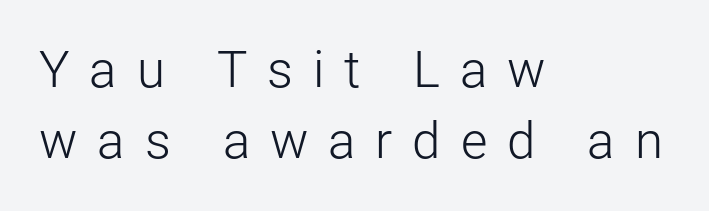
Q: Is the text bold? A: No.
Q: Is the text italic (slanted)? A: No, it is upright.
Q: Is the typeface a serif or a sans-serif typeface? A: Sans-serif.
Q: Is the text underlined? A: No.
Q: How is the paragraph aligned? A: Left-aligned.
Q: Is the spacing between letters normal or unusually wide? A: Unusually wide.
Q: Is the spacing between lines tight, normal or loose? A: Normal.
Q: Width (condensed, normal, or wide)? A: Normal.
Q: Stroke contrast? A: Low.
Q: x-height? A: Medium.
Q: Monospaced? A: No.
